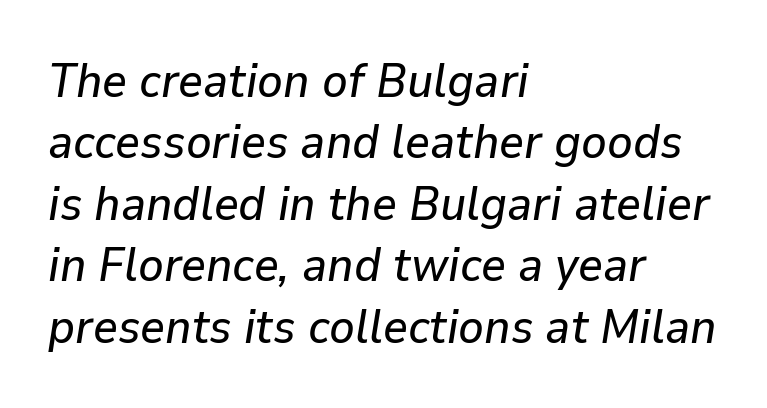
The image shows 48 px text type, italic (leaning right); set left-aligned, normal line spacing (1.28x), normal letter spacing, not underlined; low stroke contrast and a medium x-height.
